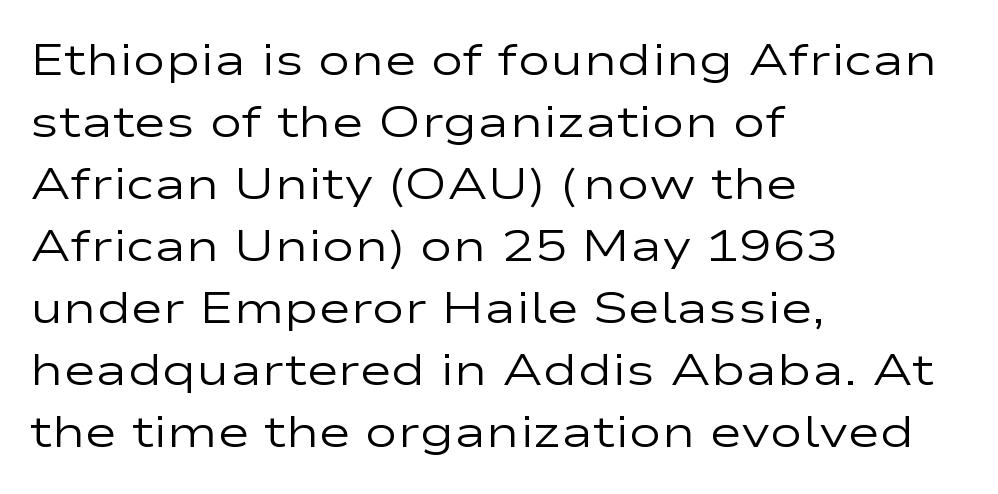
Q: Is the text bold? A: No.
Q: Is the text italic (slanted)? A: No, it is upright.
Q: Is the typeface a serif or a sans-serif typeface? A: Sans-serif.
Q: Is the text underlined? A: No.
Q: How is the paragraph aligned? A: Left-aligned.
Q: Is the spacing between letters normal or unusually wide? A: Normal.
Q: Is the spacing between lines tight, normal or loose? A: Normal.
Q: Width (condensed, normal, or wide)? A: Wide.
Q: Stroke contrast? A: Low.
Q: x-height? A: Medium.
Q: Monospaced? A: No.
